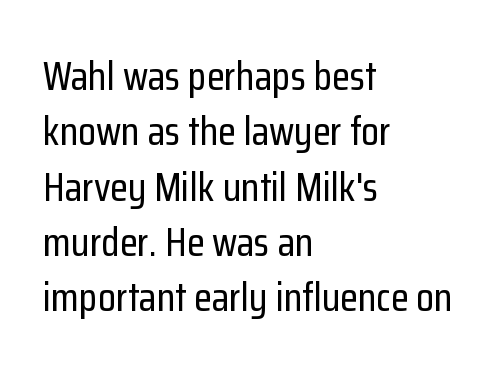
Q: Is the text italic (slanted)? A: No, it is upright.
Q: Is the typeface a serif or a sans-serif typeface? A: Sans-serif.
Q: Is the text underlined? A: No.
Q: How is the paragraph aligned? A: Left-aligned.
Q: Is the spacing between letters normal or unusually wide? A: Normal.
Q: Is the spacing between lines tight, normal or loose? A: Normal.
Q: Width (condensed, normal, or wide)? A: Condensed.
Q: Stroke contrast? A: Low.
Q: x-height? A: Medium.
Q: Monospaced? A: No.
